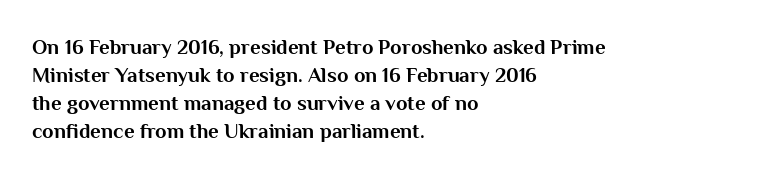
The image shows 21 px bold type, upright; set left-aligned, normal line spacing (1.34x), normal letter spacing, not underlined.
